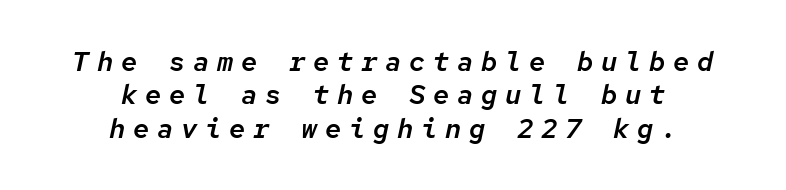
The image shows 27 px text type, italic (leaning right); set centered, line spacing 1.24x, unusually wide letter spacing (+0.29 em), not underlined.
